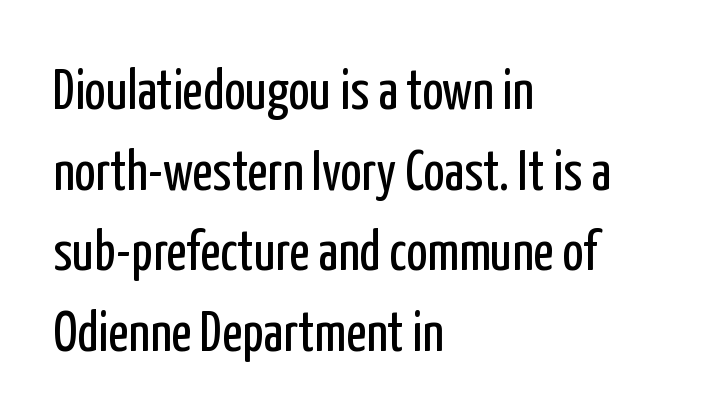
Underline: absent. Do the characters align in a grid? No, the font is proportional. This sample uses an upright cut, with every glyph sitting square on the baseline. Successive baselines arrive at the customary interval.
